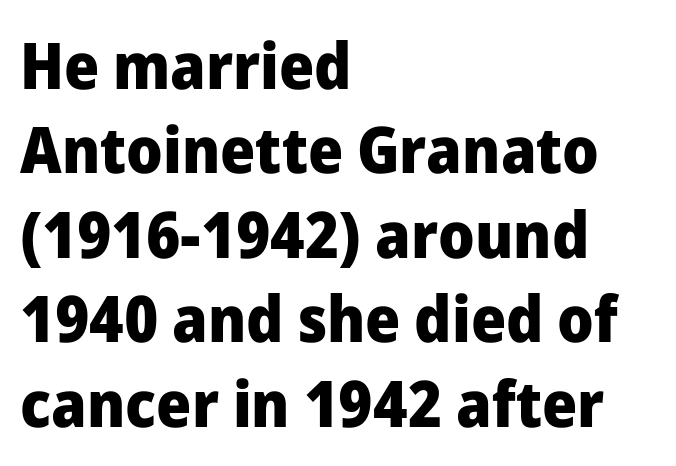
The image shows 64 px heavy sans-serif type, upright; set left-aligned, normal line spacing (1.32x), normal letter spacing, not underlined; low stroke contrast and a medium x-height.
